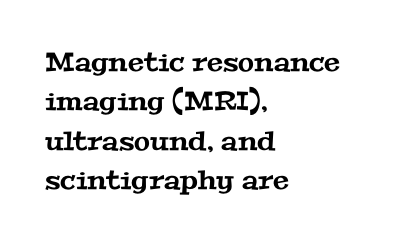
Bare-footed words on every line. There is no visible air inserted between adjacent glyphs. One-word summary of the alignment: left. Baseline-to-baseline distance is the conventional proportion of letter height.
